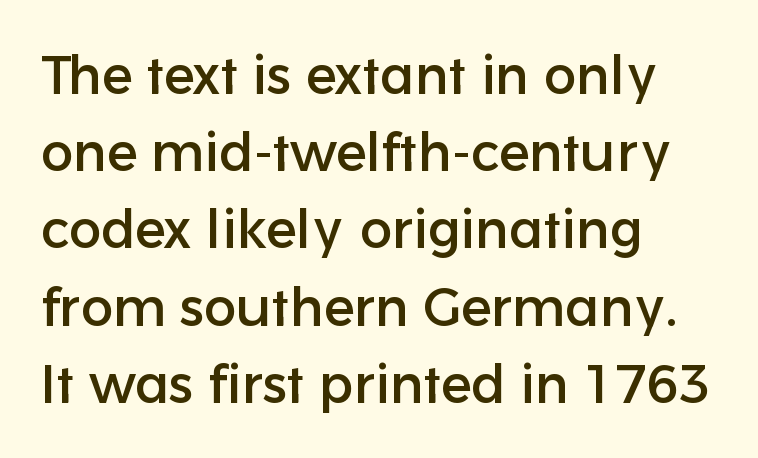
{"serif": "no", "italic": "no", "width": "normal", "stroke_contrast": "low", "x_height": "medium", "monospaced": "no", "underline": "no", "align": "left", "line_spacing": "normal", "line_spacing_ratio": 1.43, "letter_spacing": "normal", "letter_spacing_em": 0.0, "glyph_px": 54}
